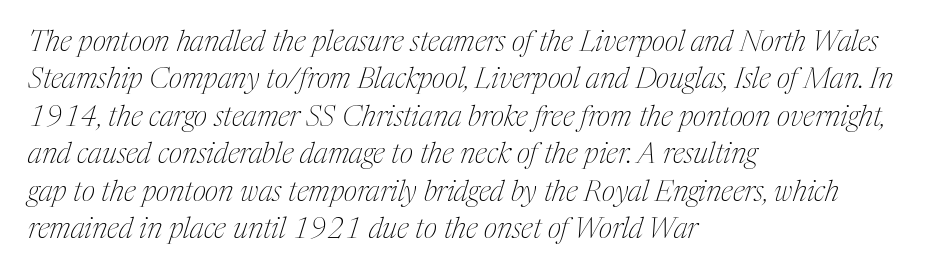
The image shows 29 px thin, condensed serif type, italic (leaning right); set left-aligned, normal line spacing (1.29x), normal letter spacing, not underlined; medium stroke contrast and a medium x-height.
